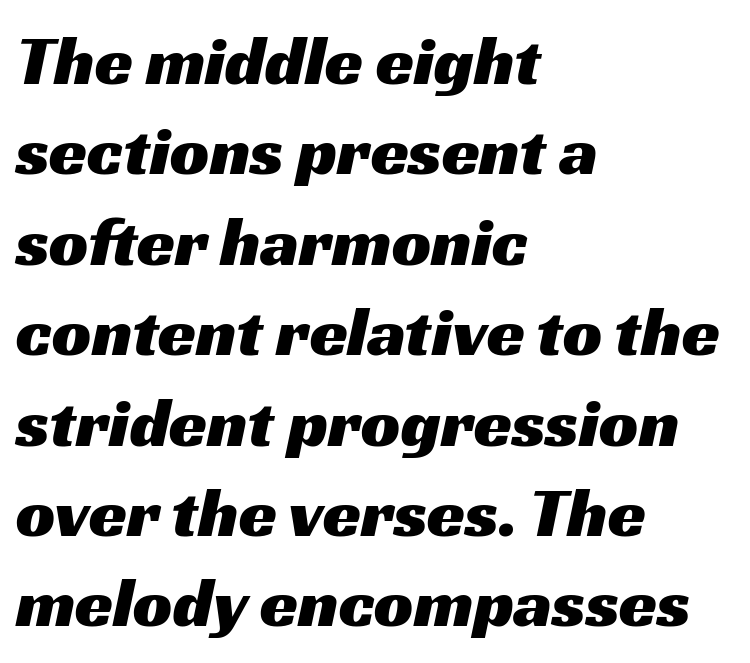
{"serif": "no", "width": "wide", "stroke_contrast": "medium", "x_height": "medium", "monospaced": "no", "underline": "no", "align": "left", "line_spacing": "normal", "line_spacing_ratio": 1.31, "letter_spacing": "normal", "letter_spacing_em": 0.0, "glyph_px": 69}
